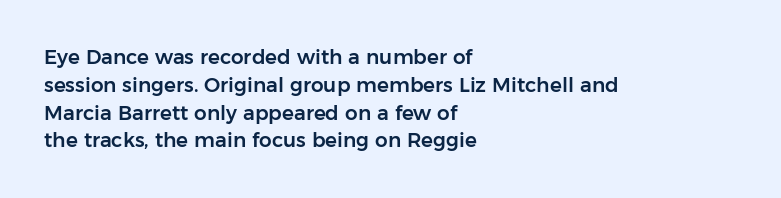
{"italic": "no", "underline": "no", "align": "left", "line_spacing": "normal", "line_spacing_ratio": 1.39, "letter_spacing": "normal", "letter_spacing_em": 0.0, "glyph_px": 20}
